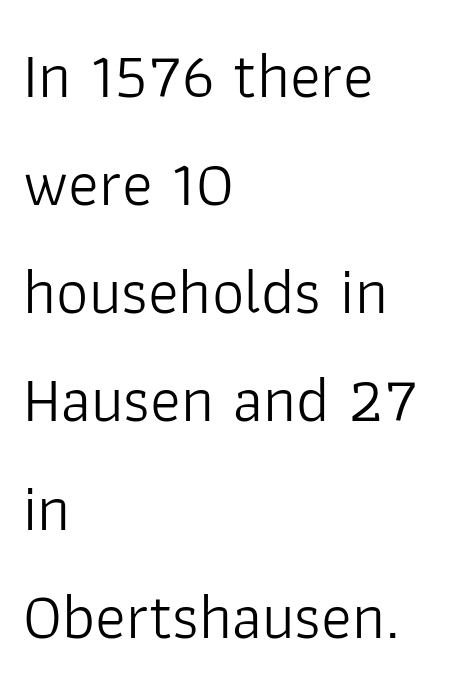
{"serif": "no", "italic": "no", "bold": "no", "weight": "light", "width": "normal", "stroke_contrast": "low", "x_height": "medium", "monospaced": "no", "underline": "no", "align": "left", "line_spacing": "normal", "line_spacing_ratio": 1.69, "letter_spacing": "normal", "letter_spacing_em": 0.0, "glyph_px": 64}
